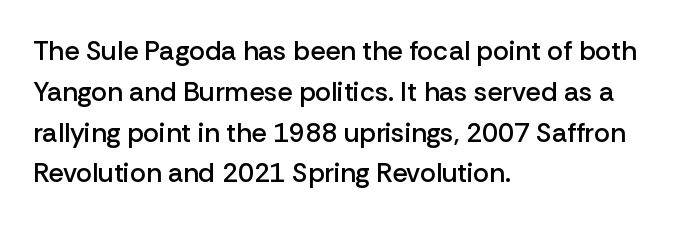
The image shows 27 px text type, upright; set left-aligned, normal line spacing (1.51x), normal letter spacing, not underlined.
